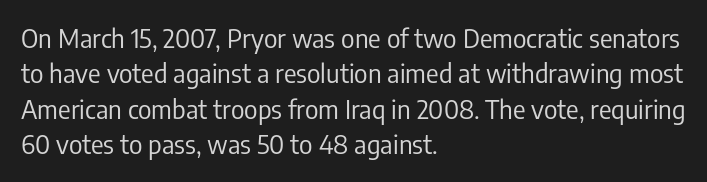
Vertically, the passage feels balanced, rows spaced as you'd expect. No italicization has been applied; the sample stays upright. A bare baseline throughout the passage. Think standard paragraph weight, or any step lighter than that.
